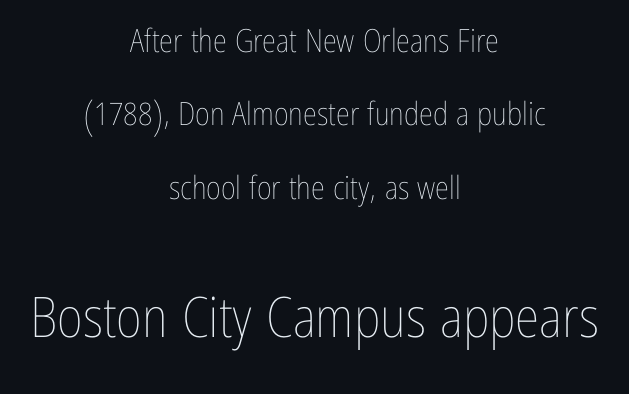
{"italic": "no", "bold": "no", "weight": "thin", "width": "condensed", "stroke_contrast": "low", "x_height": "medium", "monospaced": "no", "underline": "no", "align": "center", "line_spacing": "loose", "line_spacing_ratio": 2.29, "letter_spacing": "normal", "letter_spacing_em": 0.0, "larger_block": "second", "size_ratio": 1.75, "glyph_px": 56}
